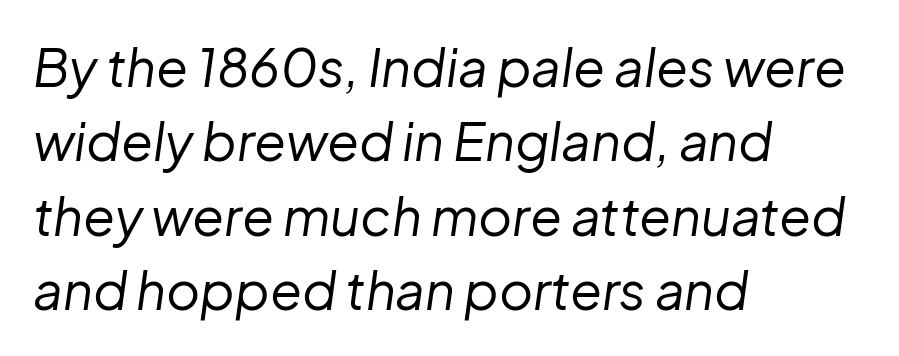
The image shows 52 px regular-weight type, italic (leaning right); set left-aligned, normal line spacing (1.43x), normal letter spacing, not underlined; low stroke contrast and a medium x-height.
